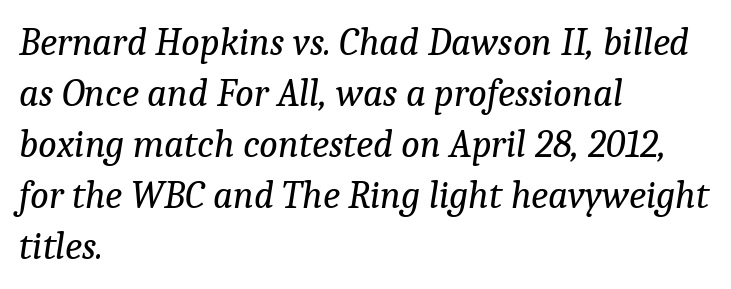
You can tell it's italic because the verticals aren't actually vertical. Students, observe: this is what conventionally led text looks like. Has an underline been added? It has not. On a weight scale, this lands at 450 or below. Examine the stroke ends and you'll spot serifs. The face used here is proportionally spaced, like ordinary book or web type.
